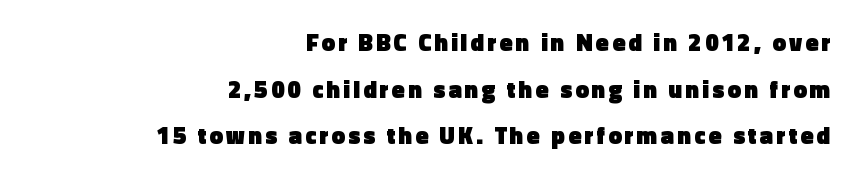
The image shows 24 px bold type, upright; set right-aligned, loose line spacing (1.94x), not underlined.
